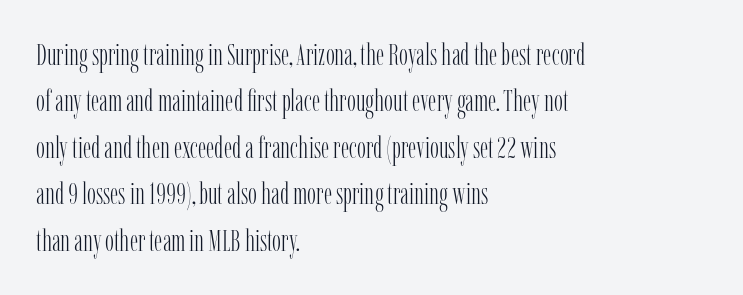
Q: Is the text bold? A: No.
Q: Is the text italic (slanted)? A: No, it is upright.
Q: Is the typeface a serif or a sans-serif typeface? A: Serif.
Q: Is the text underlined? A: No.
Q: How is the paragraph aligned? A: Left-aligned.
Q: Is the spacing between letters normal or unusually wide? A: Normal.
Q: Is the spacing between lines tight, normal or loose? A: Normal.
Q: Width (condensed, normal, or wide)? A: Condensed.
Q: Stroke contrast? A: Low.
Q: x-height? A: Medium.
Q: Monospaced? A: No.
